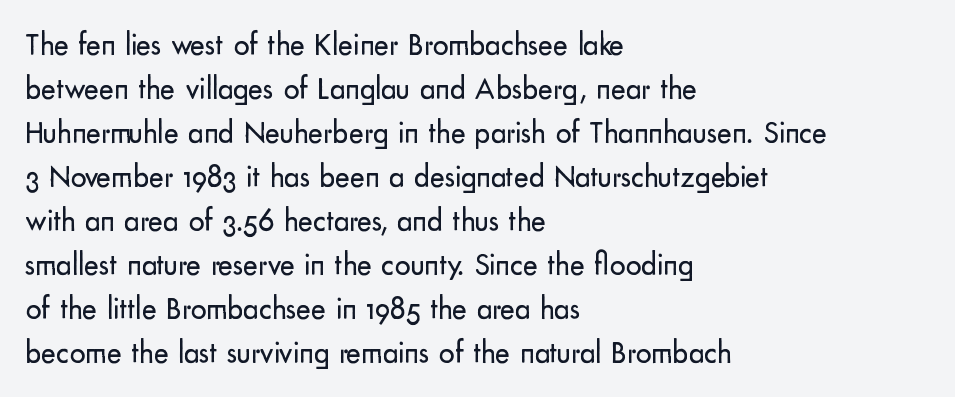
The image shows 31 px regular-weight sans-serif type, upright; set left-aligned, normal line spacing (1.42x), normal letter spacing, not underlined; low stroke contrast and a small x-height.
